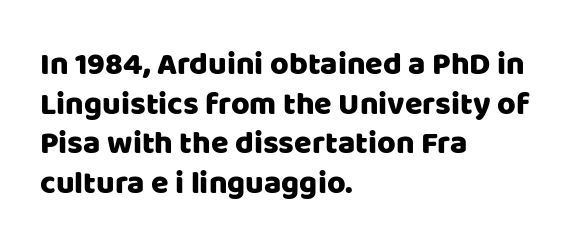
Which margin do the lines hug? The left one — the right edge is uneven. Character widths vary here, with narrow letters taking less room than wide ones. Descenders hang freely into open space. The face used here is rendered with its standard letterfit.
